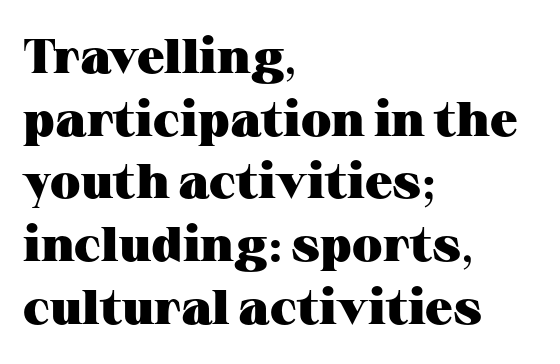
The image shows 49 px heavy, wide serif type, upright; set left-aligned, normal line spacing (1.28x), normal letter spacing, not underlined; medium stroke contrast and a medium x-height.
